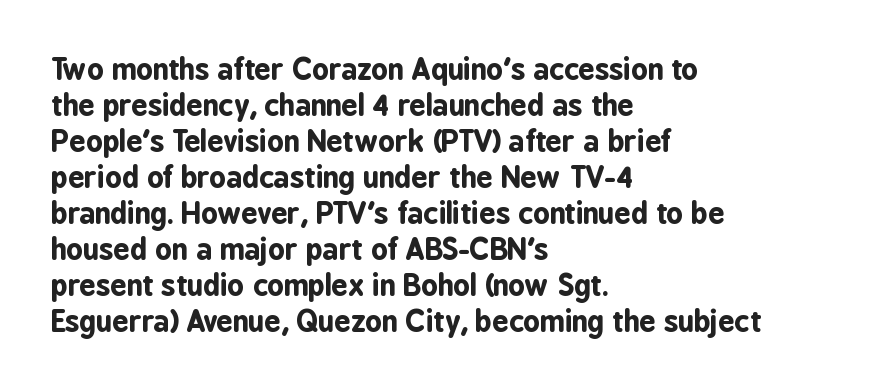
{"serif": "no", "italic": "no", "bold": "yes", "weight": "bold", "width": "condensed", "stroke_contrast": "low", "x_height": "medium", "monospaced": "no", "underline": "no", "align": "left", "line_spacing_ratio": 1.24, "letter_spacing": "normal", "letter_spacing_em": 0.0, "glyph_px": 29}
